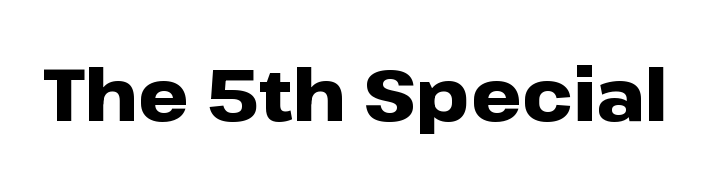
In terms of letterspacing, this is plain default setting. As a designer I'd log this as weight 700, bold. The letters advance in unequal steps, a hallmark of proportional type. Grotesque or geometric, the face here clearly has no serifs. This is the regular roman posture of the typeface.
